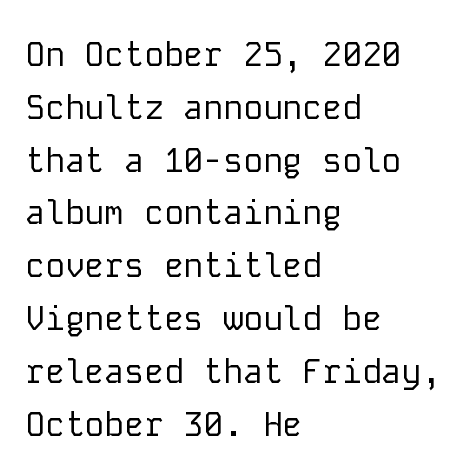
No heavy texture on the line: the type isn't bold. Standard letterfit; no display-style spreading of the glyphs. No italicization has been applied; the sample stays upright. The setting favours the left margin, as ordinary paragraphs usually do. Beneath every word, the page is bare.
